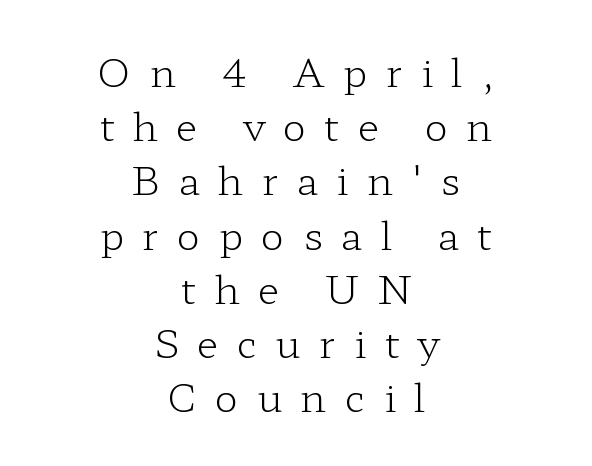
The image shows 39 px light, wide serif type, upright; set centered, normal line spacing (1.39x), unusually wide letter spacing (+0.47 em), not underlined; low stroke contrast and a medium x-height.
